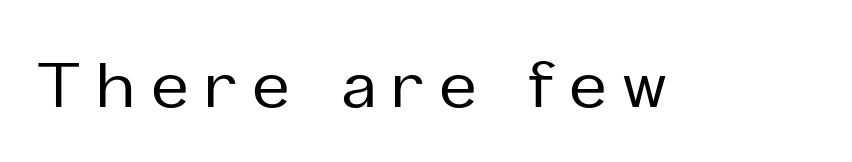
The letters carry no serifs — their stems end cleanly without finishing strokes. Words appear elongated and porous because spacing is wide. Do the letters lean? They stand straight. Descender tails drop into unmarked territory. Here the designer chose a conventional face with non-uniform glyph widths.
